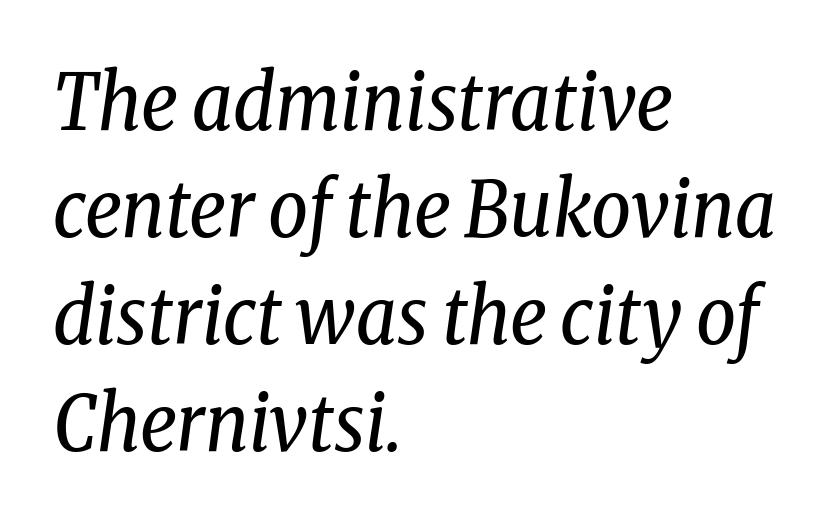
Q: Is the text bold? A: No.
Q: Is the text italic (slanted)? A: Yes, it leans right by about 8 degrees.
Q: Is the typeface a serif or a sans-serif typeface? A: Serif.
Q: Is the text underlined? A: No.
Q: How is the paragraph aligned? A: Left-aligned.
Q: Is the spacing between letters normal or unusually wide? A: Normal.
Q: Is the spacing between lines tight, normal or loose? A: Normal.
Q: Width (condensed, normal, or wide)? A: Condensed.
Q: Stroke contrast? A: Low.
Q: x-height? A: Medium.
Q: Monospaced? A: No.
